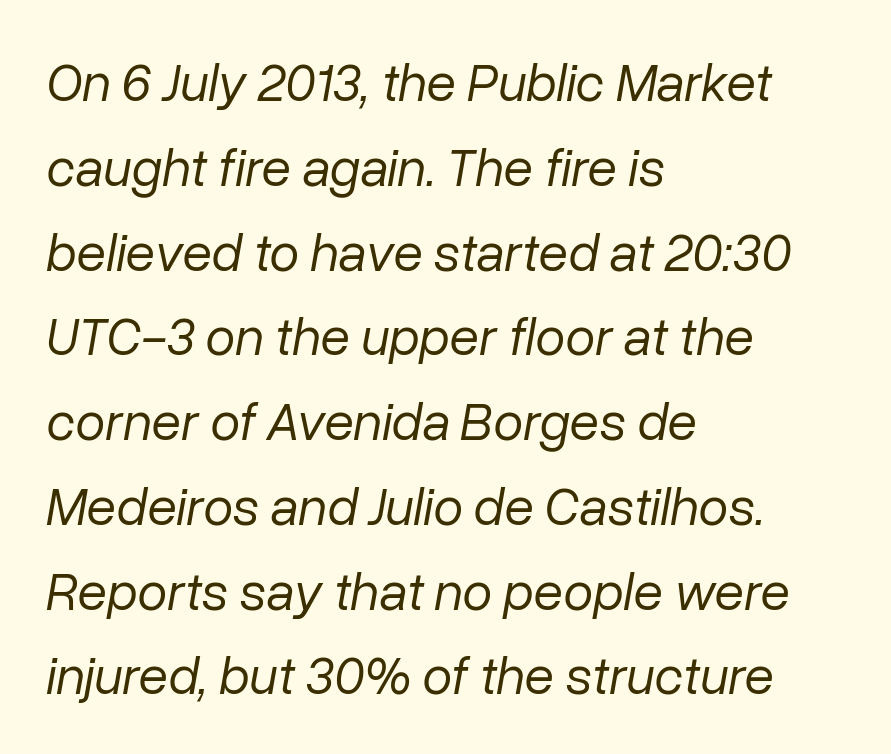
Q: Is the text bold? A: No.
Q: Is the text italic (slanted)? A: Yes, it leans right by about 10 degrees.
Q: Is the text underlined? A: No.
Q: How is the paragraph aligned? A: Left-aligned.
Q: Is the spacing between letters normal or unusually wide? A: Normal.
Q: Is the spacing between lines tight, normal or loose? A: Normal.
Q: Width (condensed, normal, or wide)? A: Normal.
Q: Stroke contrast? A: Low.
Q: x-height? A: Medium.
Q: Monospaced? A: No.
